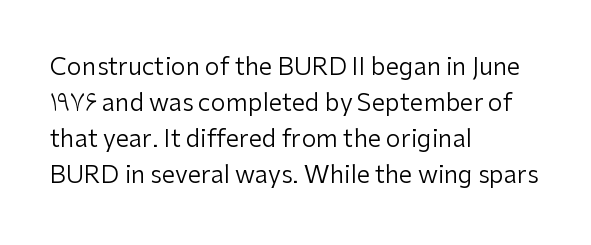
There is no visible air inserted between adjacent glyphs. The rendering anchors every line to the left-hand side. Counters stay open thanks to moderate or lighter strokes. Is there much room between lines? A standard amount, neither cramped nor airy. Type without underlining.
